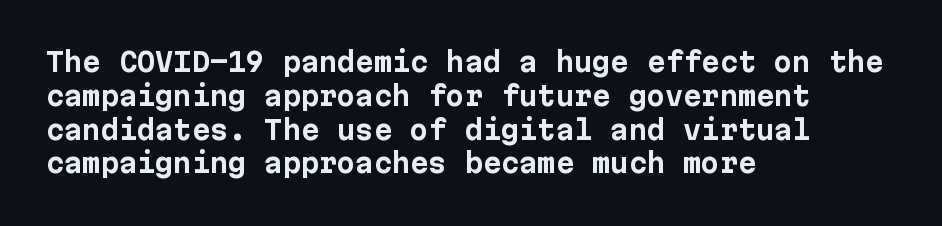
The image shows 26 px bold type, upright; set left-aligned, normal line spacing (1.3x), normal letter spacing, not underlined.
